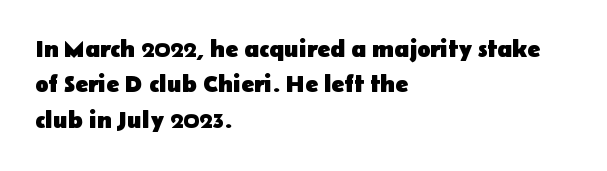
{"italic": "no", "bold": "yes", "underline": "no", "align": "left", "line_spacing": "normal", "line_spacing_ratio": 1.47, "letter_spacing": "normal", "letter_spacing_em": 0.0, "glyph_px": 24}
